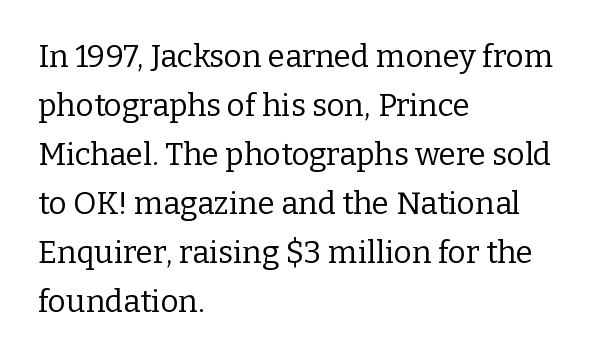
A typesetter would call this zero additional tracking. No chunkiness to these letters — they're not bold. Leftover space on each line is placed entirely after the last word. The face used here is proportionally spaced, like ordinary book or web type.
